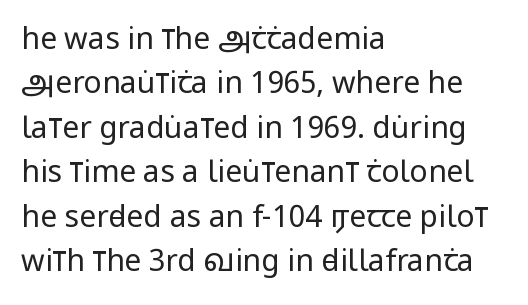
The image shows 30 px regular-weight, condensed sans-serif type, upright; set left-aligned, normal line spacing (1.48x), normal letter spacing, not underlined; low stroke contrast and a large x-height.
